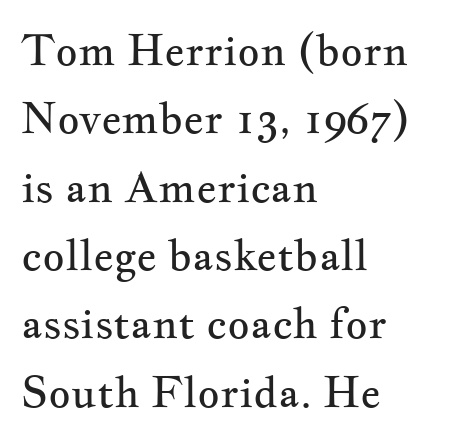
Q: Is the text bold? A: No.
Q: Is the text italic (slanted)? A: No, it is upright.
Q: Is the typeface a serif or a sans-serif typeface? A: Serif.
Q: Is the text underlined? A: No.
Q: How is the paragraph aligned? A: Left-aligned.
Q: Is the spacing between letters normal or unusually wide? A: Normal.
Q: Is the spacing between lines tight, normal or loose? A: Normal.
Q: Width (condensed, normal, or wide)? A: Wide.
Q: Stroke contrast? A: Medium.
Q: x-height? A: Small.
Q: Monospaced? A: No.
